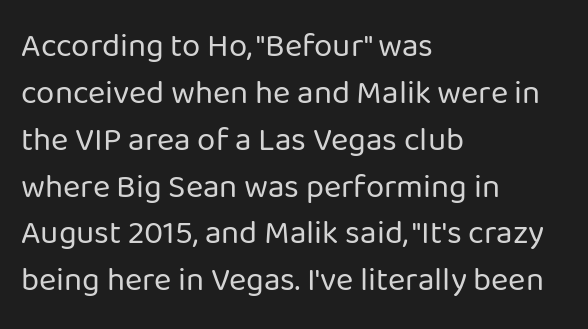
Check the space under the baseline: it is left empty. This sample has the flowing, uneven cadence of proportional lettering. Here the glyphs are tracked normally, forming tight word shapes. No extra ink here — the face is not bold. These lines stack with their left ends in a neat column. The rendering uses a moderate line-height, typical for paragraphs.
